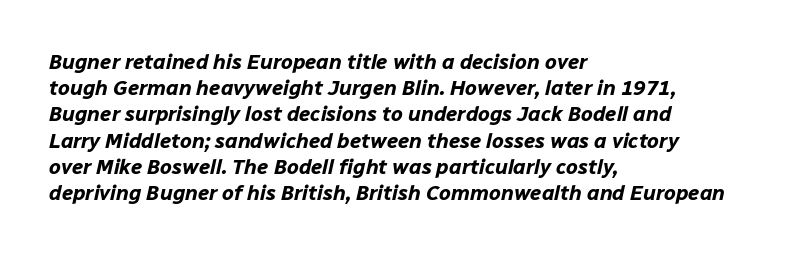
The axis of the letterforms is tilted away from vertical. The space between consecutive lines is moderate. The rendering uses a bold face; every stroke is thick and dark. The face used here is rendered with its standard letterfit.
